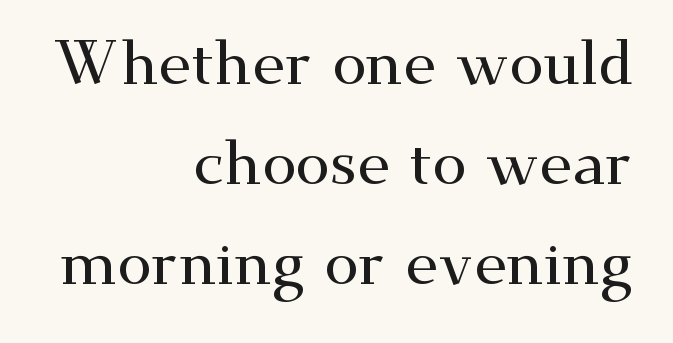
Is this a fixed-width face? No — the glyphs have proportional, varying widths. Beneath every word, the page is bare. Old-style or modern, the face here clearly has serifs. All the whitespace from short lines collects on the left. Posture: vertical. Is there much room between lines? A standard amount, neither cramped nor airy.
